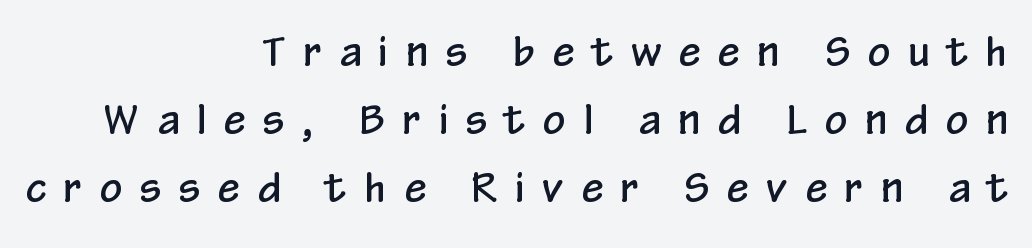
The image shows 39 px condensed sans-serif type, upright; set right-aligned, line spacing 1.75x, unusually wide letter spacing (+0.47 em), not underlined; low stroke contrast and a medium x-height.
